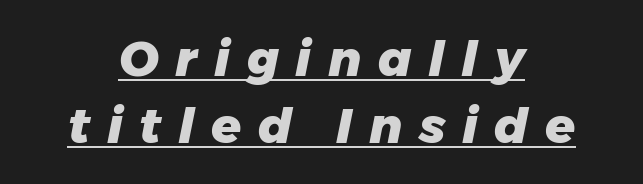
Short note: letters widely spaced. When letters slant like this, we call the style italic. These lines are rendered in a variable-pitch font. Regarding leading, the lines here are spaced in the standard way.
